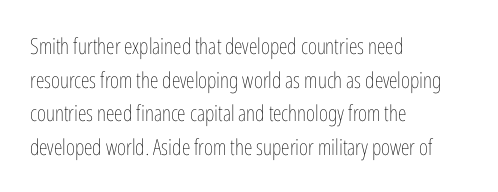
Q: Is the text bold? A: No.
Q: Is the text italic (slanted)? A: No, it is upright.
Q: Is the text underlined? A: No.
Q: How is the paragraph aligned? A: Left-aligned.
Q: Is the spacing between letters normal or unusually wide? A: Normal.
Q: Is the spacing between lines tight, normal or loose? A: Normal.
